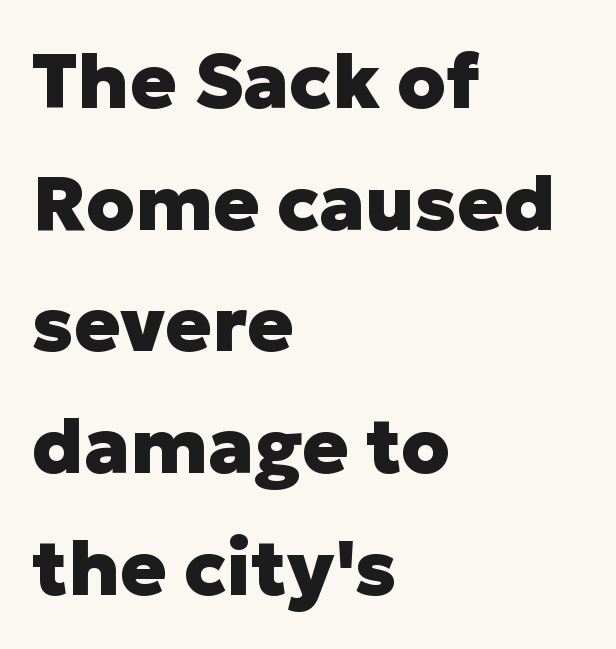
Q: Is the text bold? A: Yes.
Q: Is the text italic (slanted)? A: No, it is upright.
Q: Is the typeface a serif or a sans-serif typeface? A: Sans-serif.
Q: Is the text underlined? A: No.
Q: How is the paragraph aligned? A: Left-aligned.
Q: Is the spacing between letters normal or unusually wide? A: Normal.
Q: Is the spacing between lines tight, normal or loose? A: Normal.
Q: Width (condensed, normal, or wide)? A: Normal.
Q: Stroke contrast? A: Low.
Q: x-height? A: Medium.
Q: Monospaced? A: No.
